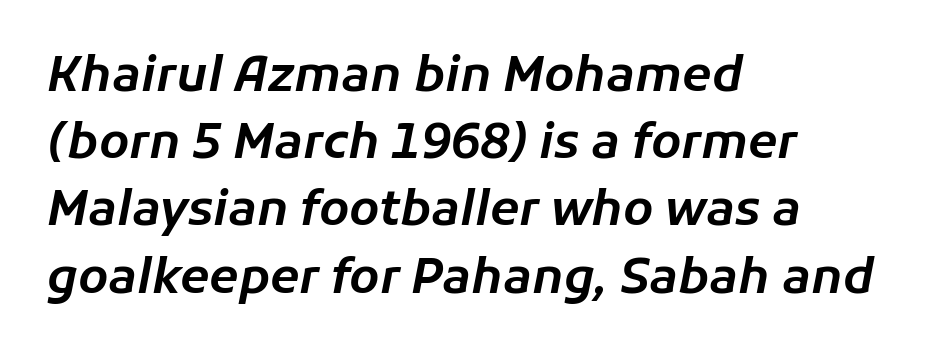
Reading down the column, the eye jumps a familiar distance to each next line. When letters slant like this, we call the style italic. Underlining? Definitely not there. Leftover space on each line is placed entirely after the last word.
